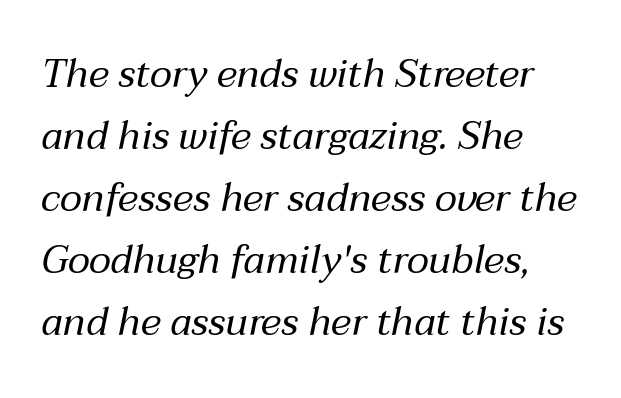
Q: Is the text bold? A: No.
Q: Is the text italic (slanted)? A: Yes, it leans right by about 12 degrees.
Q: Is the text underlined? A: No.
Q: How is the paragraph aligned? A: Left-aligned.
Q: Is the spacing between letters normal or unusually wide? A: Normal.
Q: Is the spacing between lines tight, normal or loose? A: Normal.
Q: Width (condensed, normal, or wide)? A: Normal.
Q: Stroke contrast? A: Medium.
Q: x-height? A: Medium.
Q: Monospaced? A: No.
